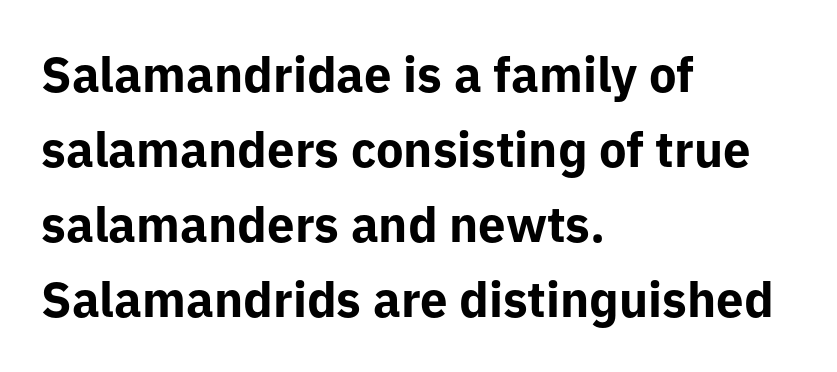
{"serif": "no", "italic": "no", "bold": "yes", "weight": "bold", "width": "normal", "stroke_contrast": "low", "x_height": "medium", "monospaced": "no", "underline": "no", "align": "left", "line_spacing": "normal", "line_spacing_ratio": 1.53, "letter_spacing": "normal", "letter_spacing_em": 0.0, "glyph_px": 49}
